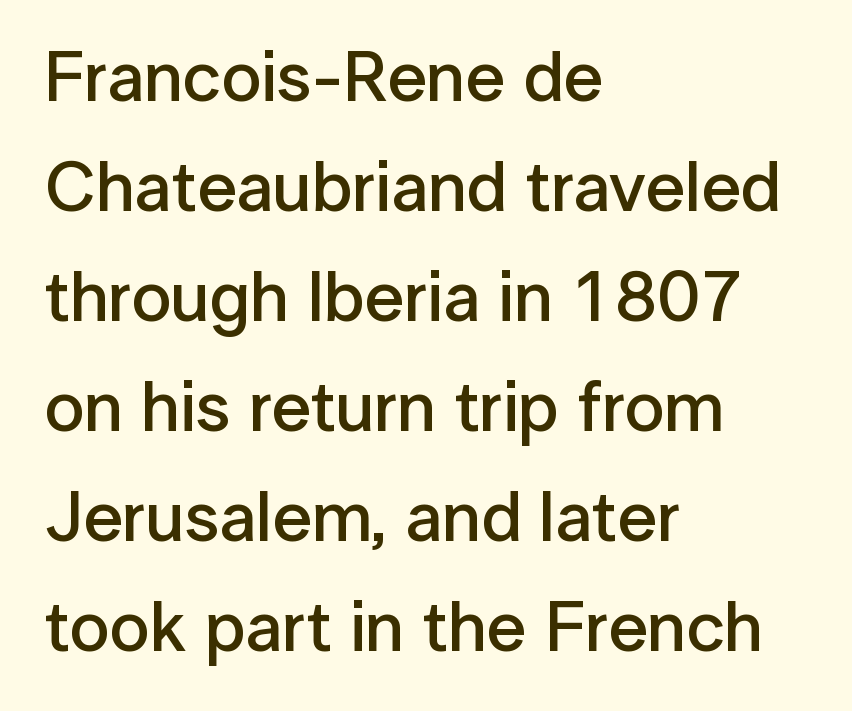
Q: Is the text bold? A: Semi-bold.
Q: Is the text italic (slanted)? A: No, it is upright.
Q: Is the typeface a serif or a sans-serif typeface? A: Sans-serif.
Q: Is the text underlined? A: No.
Q: How is the paragraph aligned? A: Left-aligned.
Q: Is the spacing between letters normal or unusually wide? A: Normal.
Q: Is the spacing between lines tight, normal or loose? A: Normal.
Q: Width (condensed, normal, or wide)? A: Normal.
Q: Stroke contrast? A: Low.
Q: x-height? A: Medium.
Q: Monospaced? A: No.
